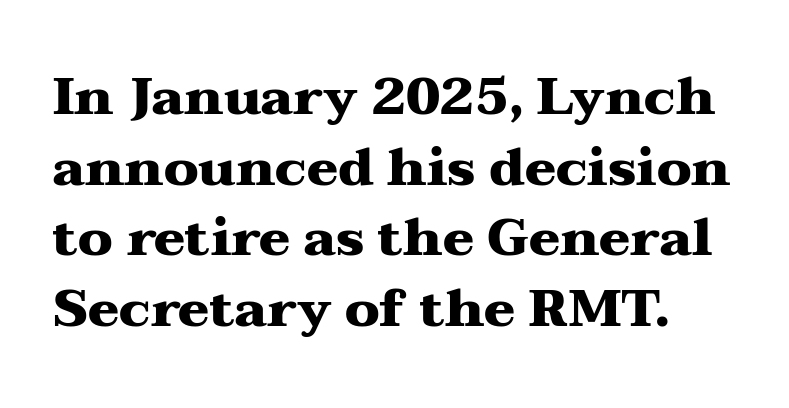
Q: Is the text bold? A: Yes.
Q: Is the text italic (slanted)? A: No, it is upright.
Q: Is the typeface a serif or a sans-serif typeface? A: Serif.
Q: Is the text underlined? A: No.
Q: Is the spacing between letters normal or unusually wide? A: Normal.
Q: Is the spacing between lines tight, normal or loose? A: Normal.
Q: Width (condensed, normal, or wide)? A: Wide.
Q: Stroke contrast? A: Medium.
Q: x-height? A: Medium.
Q: Monospaced? A: No.
